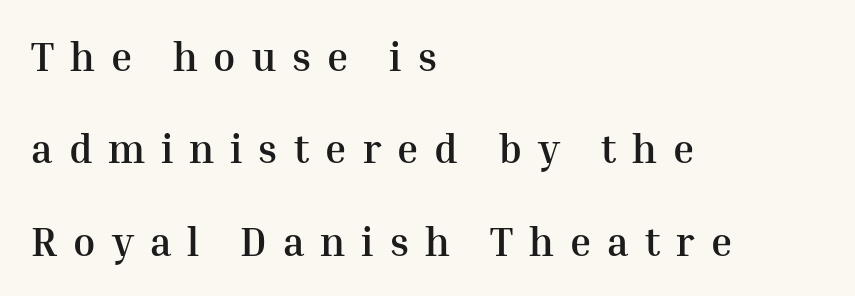
{"serif": "yes", "italic": "no", "bold": "yes", "weight": "semibold", "width": "normal", "stroke_contrast": "medium", "x_height": "medium", "monospaced": "no", "underline": "no", "align": "left", "line_spacing": "loose", "line_spacing_ratio": 2.31, "letter_spacing": "wide", "letter_spacing_em": 0.4, "glyph_px": 40}
